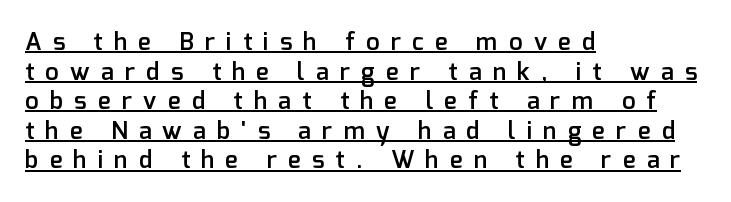
Q: Is the text bold? A: Semi-bold.
Q: Is the text italic (slanted)? A: No, it is upright.
Q: Is the text underlined? A: Yes.
Q: How is the paragraph aligned? A: Left-aligned.
Q: Is the spacing between letters normal or unusually wide? A: Unusually wide.
